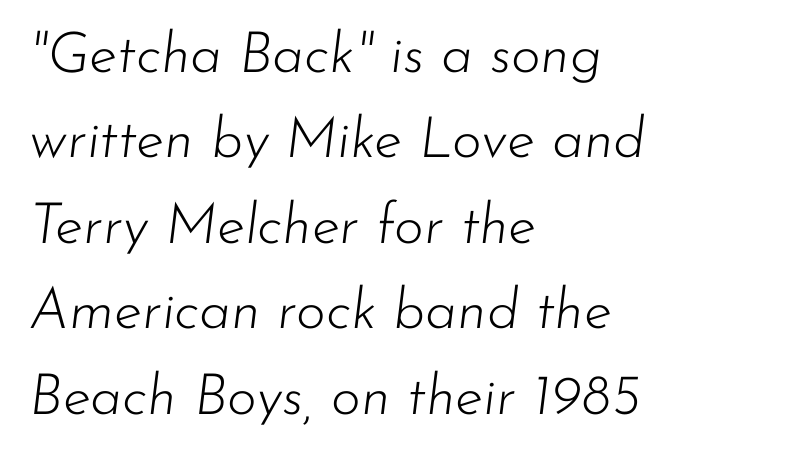
The image shows 57 px light type, italic (leaning right); set left-aligned, normal line spacing (1.5x), normal letter spacing, not underlined; low stroke contrast and a small x-height.
